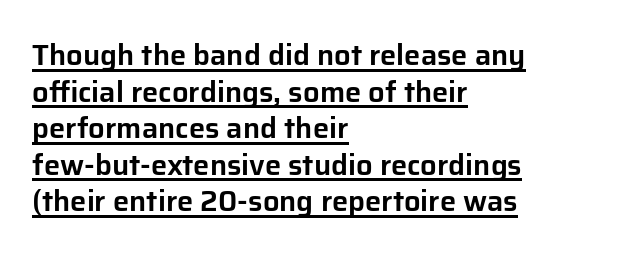
Q: Is the text italic (slanted)? A: No, it is upright.
Q: Is the typeface a serif or a sans-serif typeface? A: Sans-serif.
Q: Is the text underlined? A: Yes.
Q: How is the paragraph aligned? A: Left-aligned.
Q: Is the spacing between letters normal or unusually wide? A: Normal.
Q: Is the spacing between lines tight, normal or loose? A: Normal.
Q: Width (condensed, normal, or wide)? A: Normal.
Q: Stroke contrast? A: Low.
Q: x-height? A: Medium.
Q: Monospaced? A: No.
